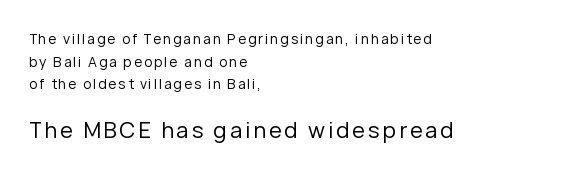
Q: Is the text bold? A: No.
Q: Is the text italic (slanted)? A: No, it is upright.
Q: Is the text underlined? A: No.
Q: How is the paragraph aligned? A: Left-aligned.
Q: Is the spacing between lines tight, normal or loose? A: Normal.
Q: Which block of text is set in a larger size, the first (top) or the second (bottom)? A: The second (bottom) one.
